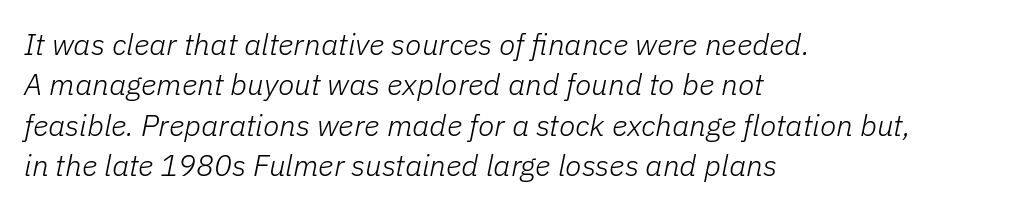
{"italic": "yes", "lean": "right", "slant_degrees": 11, "bold": "no", "weight": "light", "width": "normal", "stroke_contrast": "low", "x_height": "medium", "monospaced": "no", "underline": "no", "align": "left", "line_spacing": "normal", "line_spacing_ratio": 1.35, "letter_spacing": "normal", "letter_spacing_em": 0.0, "glyph_px": 30}
